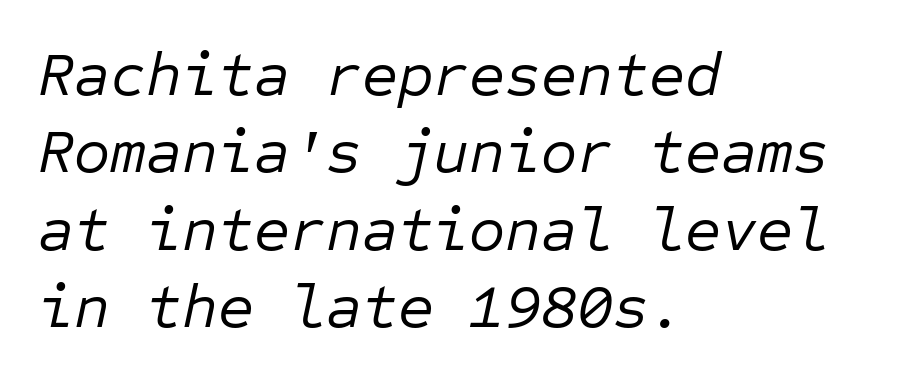
{"italic": "yes", "lean": "right", "slant_degrees": 12, "bold": "no", "weight": "regular", "width": "normal", "stroke_contrast": "low", "x_height": "medium", "monospaced": "yes", "underline": "no", "align": "left", "line_spacing": "normal", "line_spacing_ratio": 1.25, "letter_spacing": "normal", "letter_spacing_em": 0.0, "glyph_px": 62}
